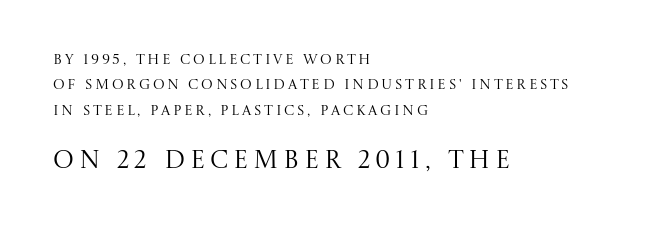
The image shows 25 px text type, upright; set left-aligned, line spacing 1.81x, not underlined; the second (bottom) block is 1.79x larger.
